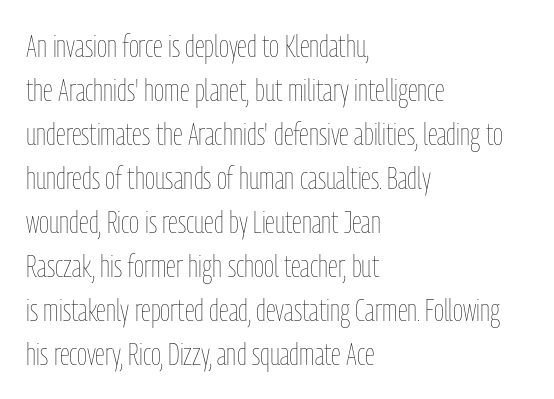
{"italic": "no", "bold": "no", "weight": "thin", "width": "condensed", "stroke_contrast": "low", "x_height": "medium", "monospaced": "no", "underline": "no", "align": "left", "line_spacing": "normal", "line_spacing_ratio": 1.42, "letter_spacing": "normal", "letter_spacing_em": 0.0, "glyph_px": 31}
